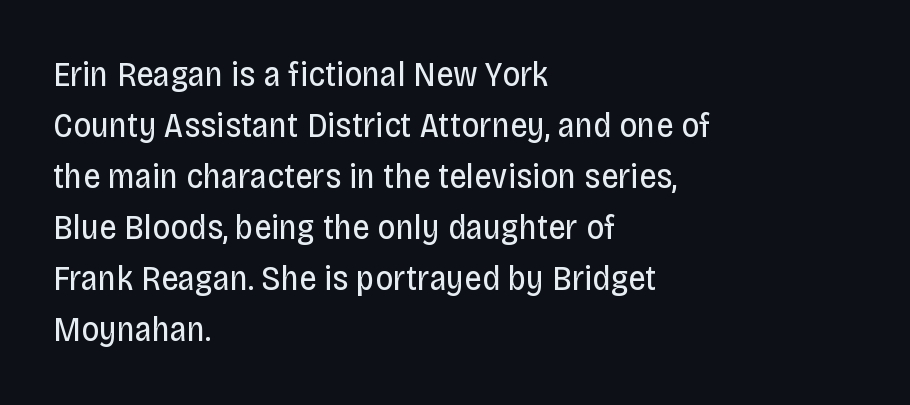
Q: Is the text bold? A: No.
Q: Is the text italic (slanted)? A: No, it is upright.
Q: Is the typeface a serif or a sans-serif typeface? A: Sans-serif.
Q: Is the text underlined? A: No.
Q: How is the paragraph aligned? A: Left-aligned.
Q: Is the spacing between letters normal or unusually wide? A: Normal.
Q: Is the spacing between lines tight, normal or loose? A: Normal.
Q: Width (condensed, normal, or wide)? A: Condensed.
Q: Stroke contrast? A: Low.
Q: x-height? A: Large.
Q: Monospaced? A: No.
